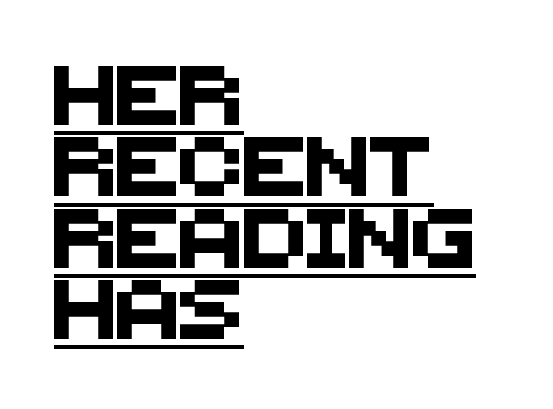
{"serif": "no", "width": "normal", "stroke_contrast": "medium", "x_height": "large", "monospaced": "no", "underline": "yes", "align": "left", "line_spacing_ratio": 1.21, "letter_spacing": "normal", "letter_spacing_em": 0.0, "glyph_px": 59}
